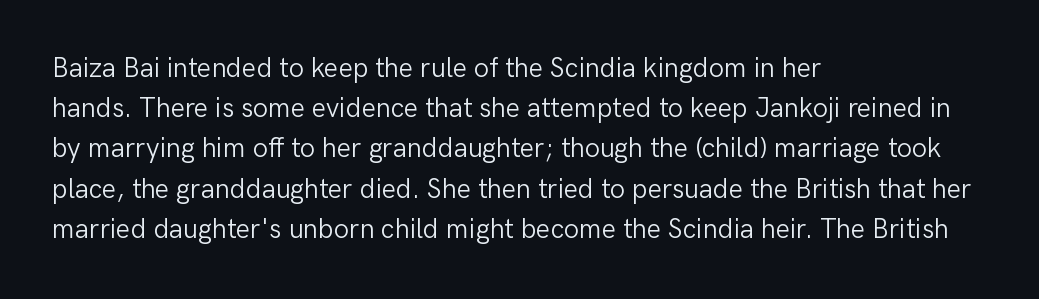
{"italic": "no", "bold": "no", "underline": "no", "align": "left", "line_spacing": "normal", "line_spacing_ratio": 1.49, "letter_spacing": "normal", "letter_spacing_em": 0.0, "glyph_px": 27}
